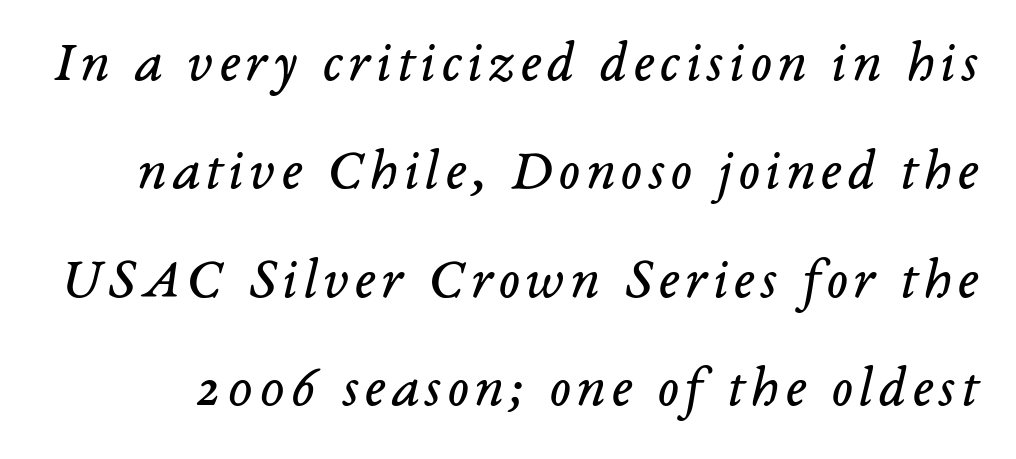
Q: Is the text bold? A: No.
Q: Is the text italic (slanted)? A: Yes, it leans right by about 14 degrees.
Q: Is the typeface a serif or a sans-serif typeface? A: Serif.
Q: Is the text underlined? A: No.
Q: Is the spacing between lines tight, normal or loose? A: Loose.
Q: Width (condensed, normal, or wide)? A: Normal.
Q: Stroke contrast? A: Low.
Q: x-height? A: Medium.
Q: Monospaced? A: No.
